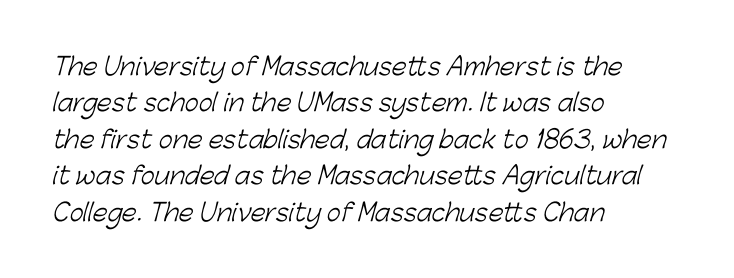
{"bold": "no", "underline": "no", "align": "left", "line_spacing": "normal", "line_spacing_ratio": 1.52, "letter_spacing": "normal", "letter_spacing_em": 0.0, "glyph_px": 24}
